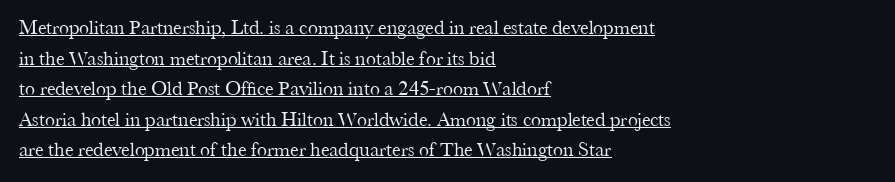
The designer left line spacing at the default. No italicization has been applied; the sample stays upright. Compared with typical body copy, the letter spacing here is the same. Vertical stems look standard width or narrower in stroke.
